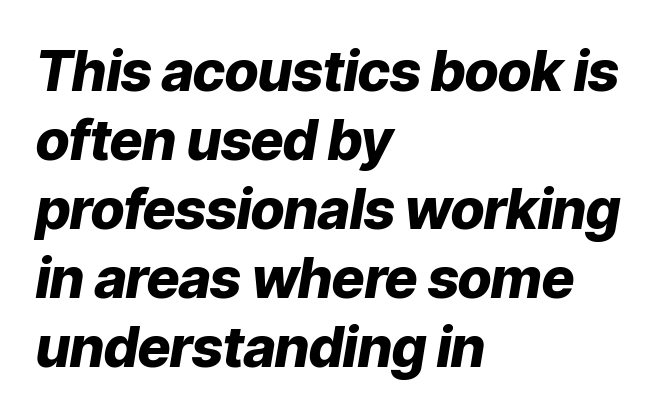
The image shows 56 px heavy type, italic (leaning right); set left-aligned, line spacing 1.23x, normal letter spacing, not underlined; low stroke contrast and a medium x-height.
